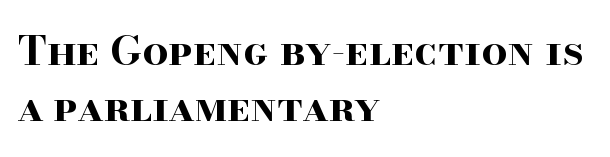
The image shows 41 px bold, wide serif type, upright; set left-aligned, normal line spacing (1.37x), normal letter spacing, not underlined; high stroke contrast and a small x-height.
